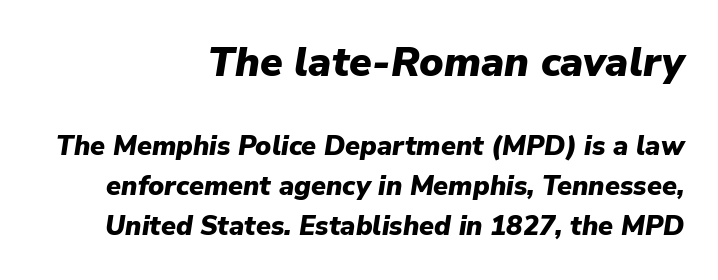
Character widths vary here, with narrow letters taking less room than wide ones. Casual observation: everything's shoved over to the right. When letters slant like this, we call the style italic. Every letter is thick-stroked: bold, no question. Does the bottom block carry the larger type? No, the top block does.
